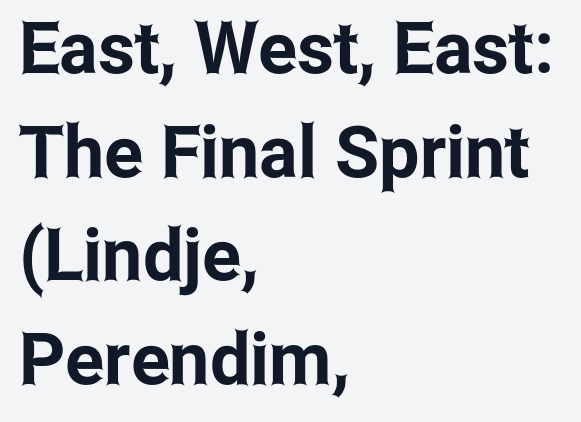
{"serif": "no", "italic": "no", "width": "condensed", "stroke_contrast": "low", "x_height": "medium", "monospaced": "no", "underline": "no", "align": "left", "line_spacing": "normal", "line_spacing_ratio": 1.44, "letter_spacing": "normal", "letter_spacing_em": 0.0, "glyph_px": 72}
